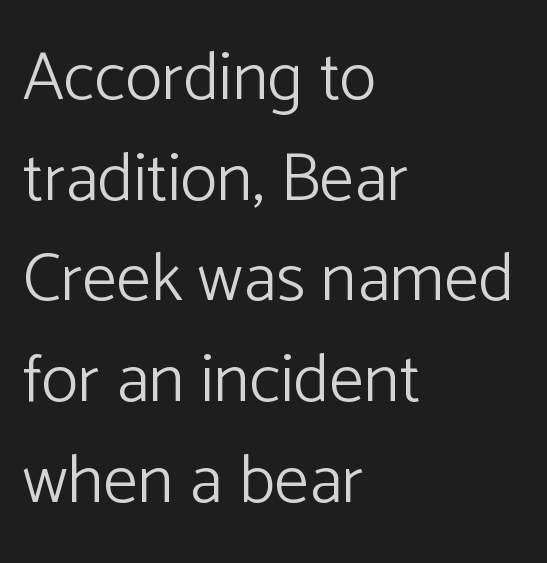
{"serif": "no", "italic": "no", "bold": "no", "weight": "light", "width": "normal", "stroke_contrast": "low", "x_height": "medium", "monospaced": "no", "underline": "no", "align": "left", "line_spacing": "normal", "line_spacing_ratio": 1.46, "letter_spacing": "normal", "letter_spacing_em": 0.0, "glyph_px": 69}
